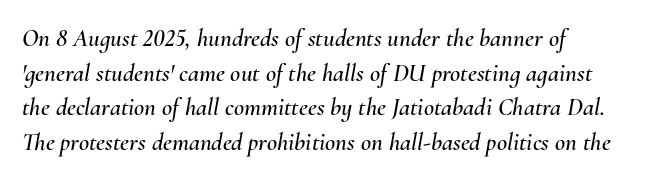
The image shows 25 px text type, italic (leaning right); set left-aligned, normal line spacing (1.39x), normal letter spacing, not underlined.
